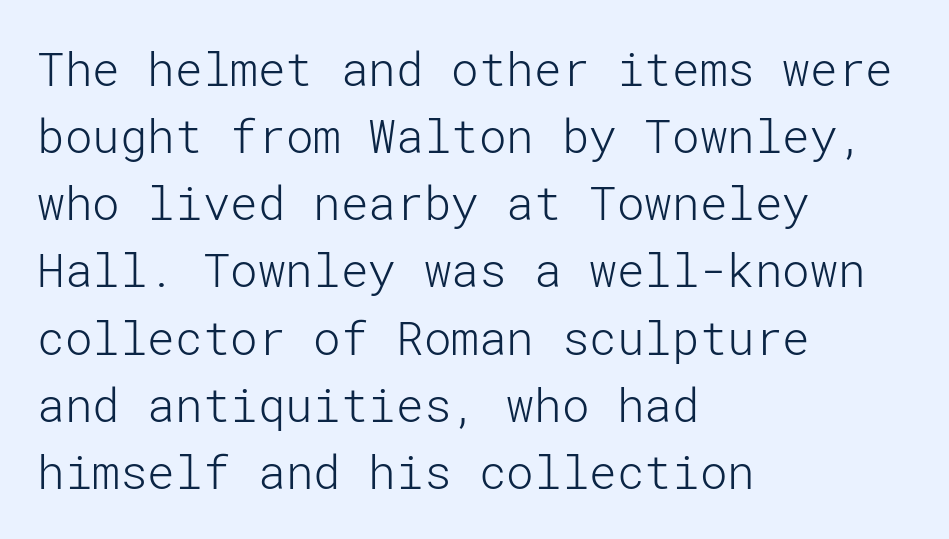
The vertical gap from one line to the next is medium. The letterforms sit shoulder to shoulder at normal distance. Leftover space on each line is placed entirely after the last word. Every character sits straight up, as roman type does. Descenders hang freely into open space. I'd call this a sans setting — the letters go barefoot.
